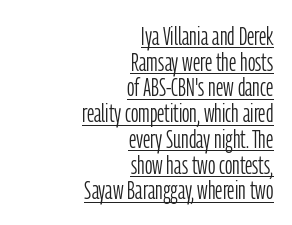
A typographer would call this underscored text. Upright lettering throughout. Stem width sits at or under what a default text font uses. The block of text is dense from top to bottom, with scant space between rows.
